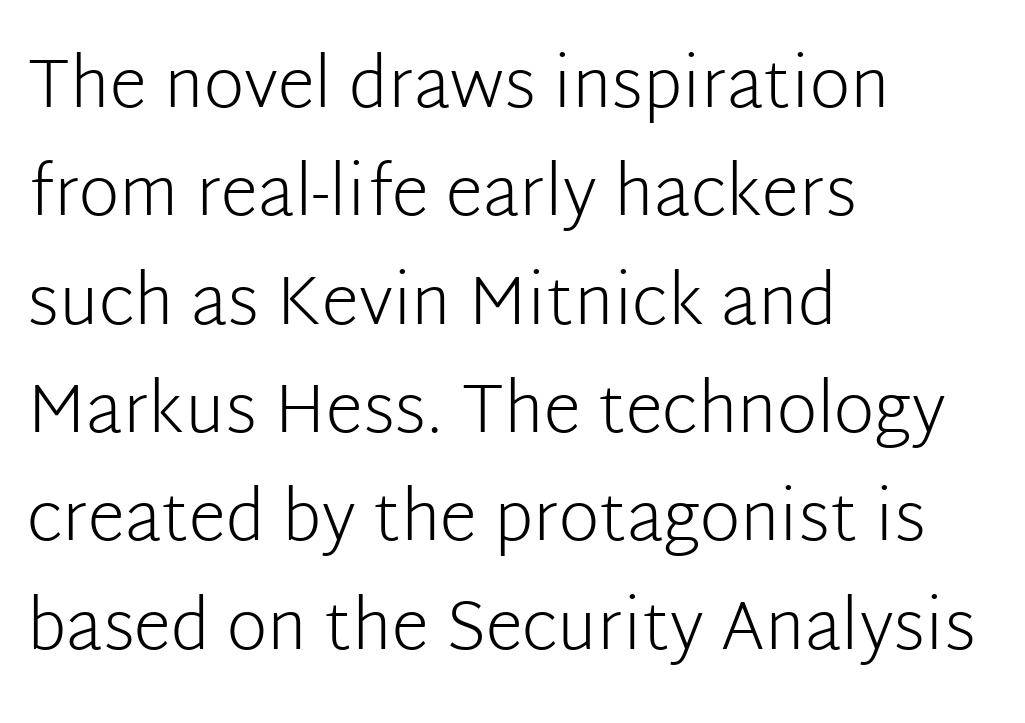
Q: Is the text bold? A: No.
Q: Is the text italic (slanted)? A: No, it is upright.
Q: Is the typeface a serif or a sans-serif typeface? A: Sans-serif.
Q: Is the text underlined? A: No.
Q: How is the paragraph aligned? A: Left-aligned.
Q: Is the spacing between letters normal or unusually wide? A: Normal.
Q: Is the spacing between lines tight, normal or loose? A: Normal.
Q: Width (condensed, normal, or wide)? A: Normal.
Q: Stroke contrast? A: Low.
Q: x-height? A: Medium.
Q: Monospaced? A: No.
